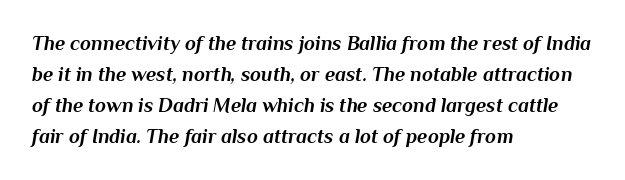
Q: Is the text bold? A: Yes.
Q: Is the text italic (slanted)? A: Yes, it leans right by about 10 degrees.
Q: Is the text underlined? A: No.
Q: How is the paragraph aligned? A: Left-aligned.
Q: Is the spacing between letters normal or unusually wide? A: Normal.
Q: Is the spacing between lines tight, normal or loose? A: Normal.
